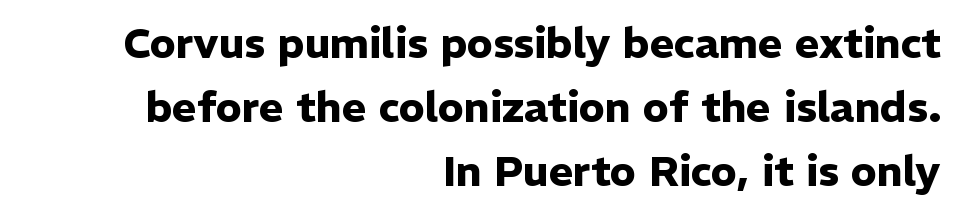
{"serif": "no", "italic": "no", "bold": "yes", "weight": "heavy", "width": "normal", "stroke_contrast": "low", "x_height": "medium", "monospaced": "no", "underline": "no", "align": "right", "line_spacing": "normal", "line_spacing_ratio": 1.52, "letter_spacing": "normal", "letter_spacing_em": 0.0, "glyph_px": 42}
